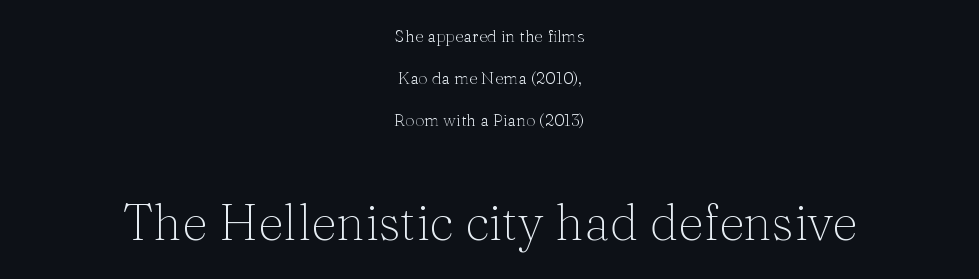
The image shows 50 px thin serif type, upright; set centered, loose line spacing (2.48x), normal letter spacing, not underlined; the second (bottom) block is 2.94x larger; medium stroke contrast and a medium x-height.
